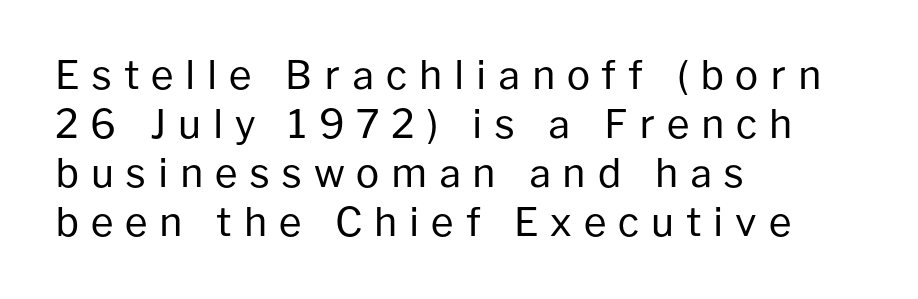
Successive baselines arrive at the customary interval. Weight: not bold — regular or lighter. Layout note: lines flush left. Posture: upright roman. You could not count columns in this text — the font is proportionally spaced. Does extra space separate the letters? Yes, quite a lot of it.
